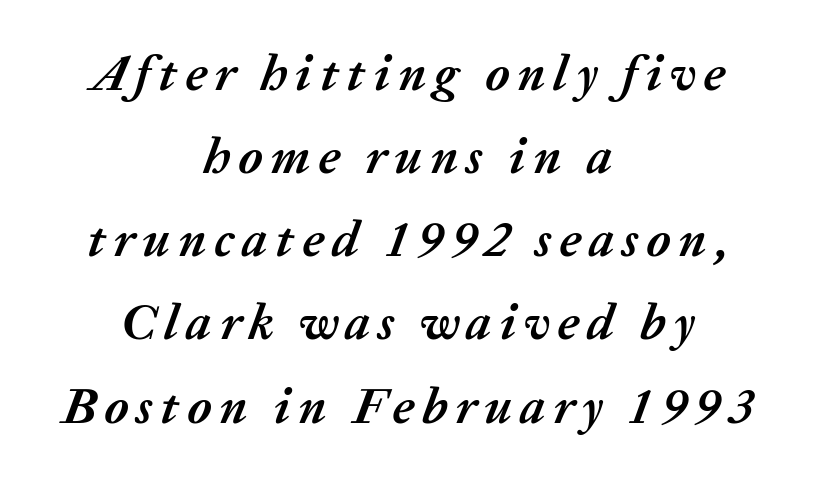
Teacher's note: observe the equal gaps on both sides — that is centered alignment. A typesetter would call this leading conventional body-copy spacing. Words float on clear page, feet unadorned. Notice how the stems are inclined rather than vertical — that's the hallmark of italics. A typesetter would call this proportional, since set widths differ per character.
